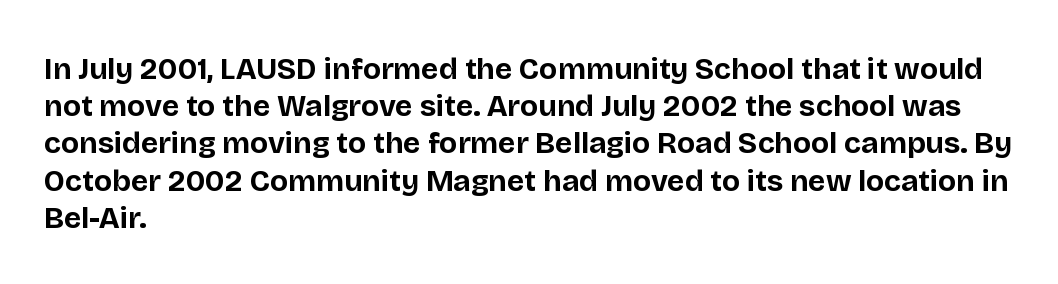
Q: Is the text bold? A: Yes.
Q: Is the text italic (slanted)? A: No, it is upright.
Q: Is the typeface a serif or a sans-serif typeface? A: Sans-serif.
Q: Is the text underlined? A: No.
Q: How is the paragraph aligned? A: Left-aligned.
Q: Is the spacing between letters normal or unusually wide? A: Normal.
Q: Width (condensed, normal, or wide)? A: Normal.
Q: Stroke contrast? A: Low.
Q: x-height? A: Large.
Q: Monospaced? A: No.
